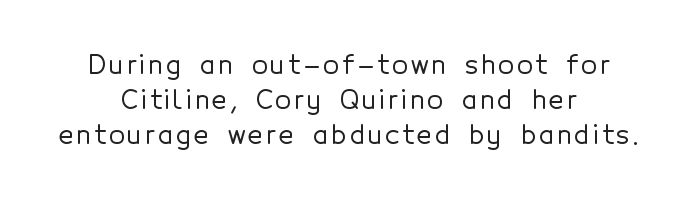
Quick note: interline space is typical. Underlining? Definitely not there. This is the regular roman posture of the typeface. Does the copy run flush right? No — it is centered line by line.
